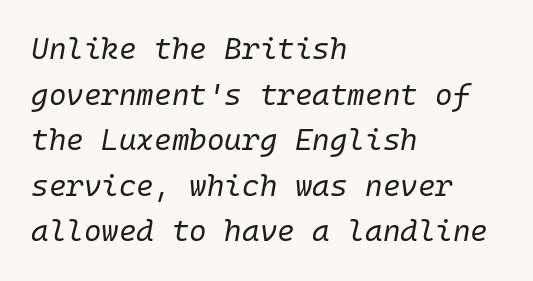
The image shows 30 px regular-weight type, italic (leaning right); set left-aligned, normal line spacing (1.52x), normal letter spacing, not underlined; low stroke contrast and a medium x-height.
